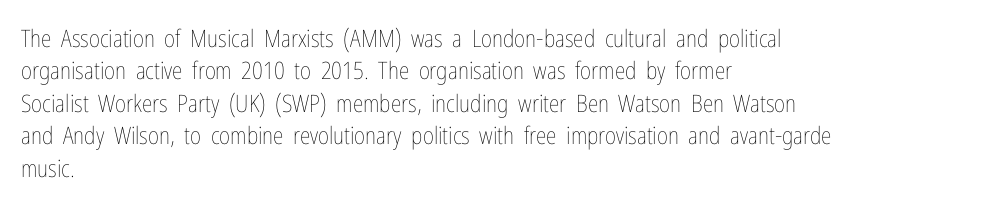
{"italic": "no", "bold": "no", "underline": "no", "align": "left", "line_spacing": "normal", "line_spacing_ratio": 1.35, "letter_spacing": "normal", "letter_spacing_em": 0.0, "glyph_px": 24}
